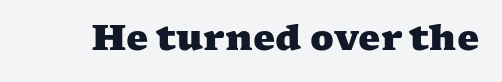
Inter-character spacing is left at the font's built-in metrics. Unmarked baselines from the first word to the last. Strong, thick strokes mark this as bold type. Spacing verdict: proportional, widths tailored to each character.
